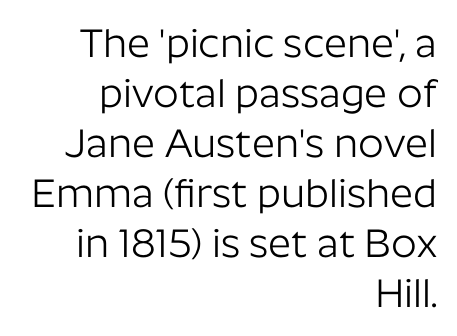
Q: Is the text bold? A: No.
Q: Is the text italic (slanted)? A: No, it is upright.
Q: Is the typeface a serif or a sans-serif typeface? A: Sans-serif.
Q: Is the text underlined? A: No.
Q: How is the paragraph aligned? A: Right-aligned.
Q: Is the spacing between letters normal or unusually wide? A: Normal.
Q: Is the spacing between lines tight, normal or loose? A: Normal.
Q: Width (condensed, normal, or wide)? A: Normal.
Q: Stroke contrast? A: Low.
Q: x-height? A: Medium.
Q: Monospaced? A: No.
